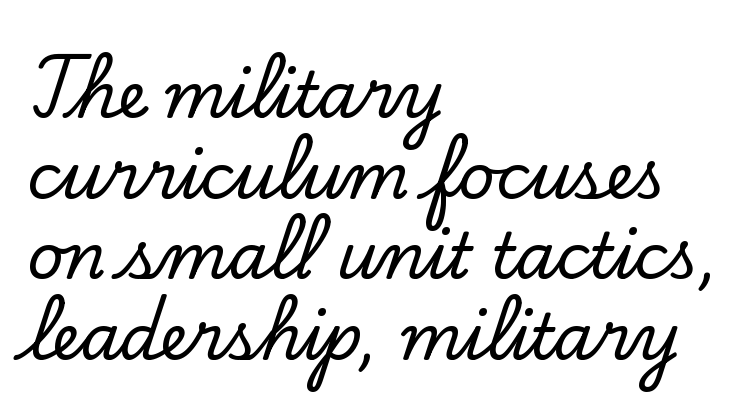
There is no visible air inserted between adjacent glyphs. Note the varied advance widths — an 'i' is clearly narrower than an 'm'. The rendering anchors every line to the left-hand side. Serifs: yes, visible at the terminals of the letterforms. Summary of vertical rhythm: regular, with standard interline spacing.
